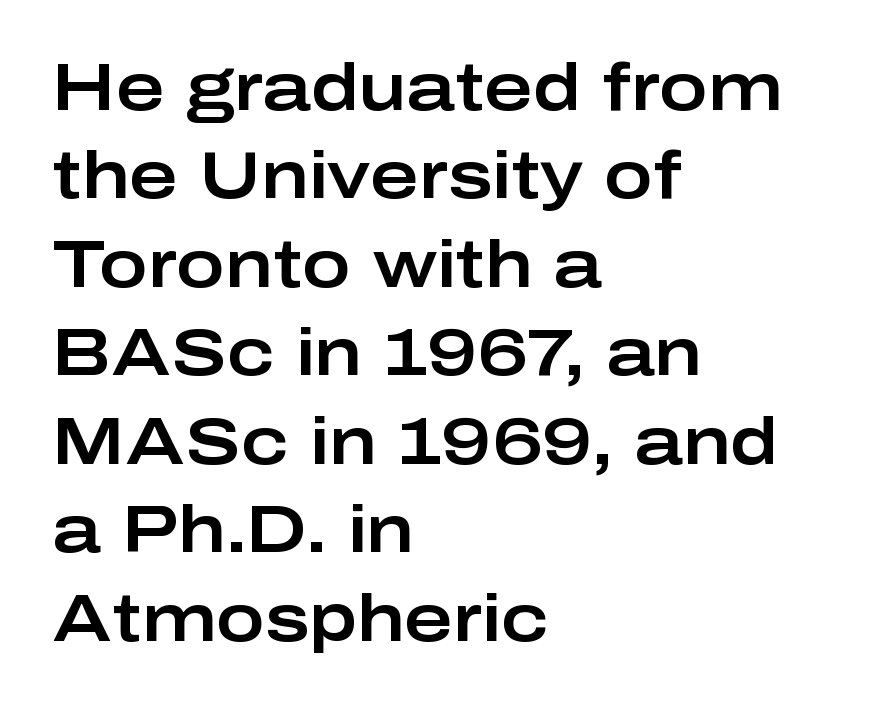
Q: Is the text italic (slanted)? A: No, it is upright.
Q: Is the typeface a serif or a sans-serif typeface? A: Sans-serif.
Q: Is the text underlined? A: No.
Q: How is the paragraph aligned? A: Left-aligned.
Q: Is the spacing between letters normal or unusually wide? A: Normal.
Q: Is the spacing between lines tight, normal or loose? A: Normal.
Q: Width (condensed, normal, or wide)? A: Wide.
Q: Stroke contrast? A: Low.
Q: x-height? A: Medium.
Q: Monospaced? A: No.
